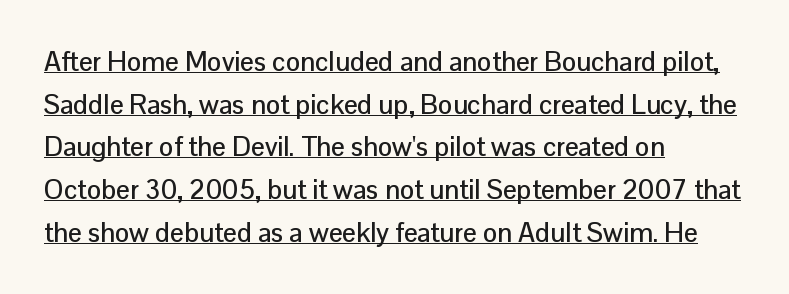
{"italic": "no", "underline": "yes", "align": "left", "line_spacing": "normal", "line_spacing_ratio": 1.58, "letter_spacing": "normal", "letter_spacing_em": 0.0, "glyph_px": 27}
